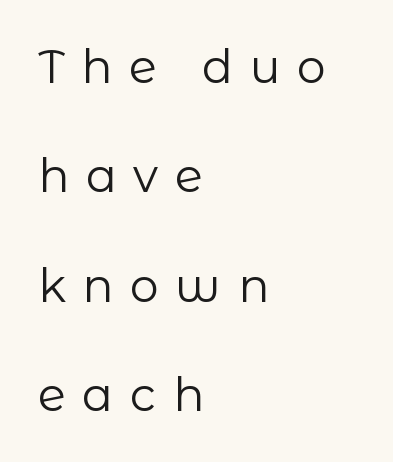
Q: Is the text bold? A: No.
Q: Is the text italic (slanted)? A: No, it is upright.
Q: Is the typeface a serif or a sans-serif typeface? A: Sans-serif.
Q: Is the text underlined? A: No.
Q: How is the paragraph aligned? A: Left-aligned.
Q: Is the spacing between letters normal or unusually wide? A: Unusually wide.
Q: Is the spacing between lines tight, normal or loose? A: Loose.
Q: Width (condensed, normal, or wide)? A: Normal.
Q: Stroke contrast? A: Low.
Q: x-height? A: Medium.
Q: Monospaced? A: No.
